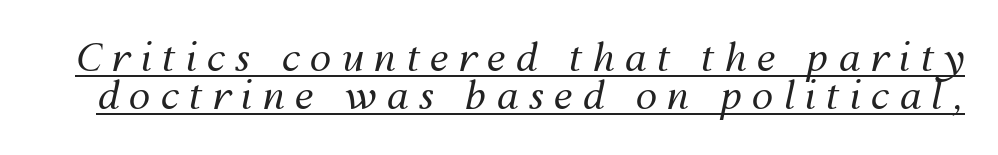
{"italic": "yes", "lean": "right", "slant_degrees": 12, "bold": "no", "weight": "regular", "width": "normal", "stroke_contrast": "medium", "x_height": "medium", "monospaced": "no", "underline": "yes", "line_spacing": "tight", "line_spacing_ratio": 0.97, "letter_spacing": "wide", "letter_spacing_em": 0.25, "glyph_px": 39}
